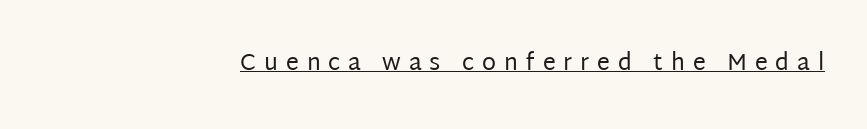
{"italic": "no", "bold": "no", "underline": "yes", "align": "right", "letter_spacing": "wide", "letter_spacing_em": 0.34, "glyph_px": 23}
